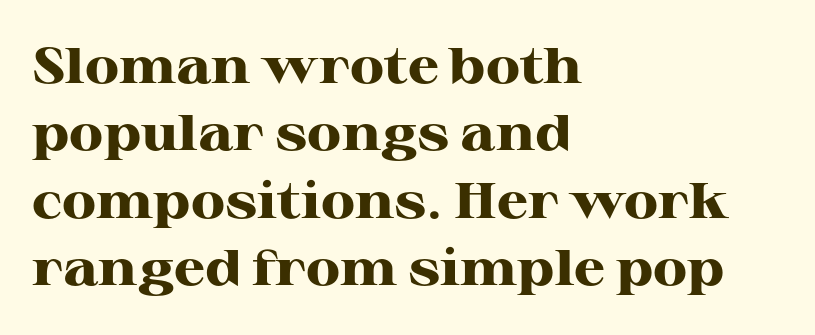
Vertically, the passage feels balanced, rows spaced as you'd expect. When letters stand straight like this, we call the style roman or upright. This sample uses plain, unmodified letter spacing. A clean baseline with only descenders dipping below it.
